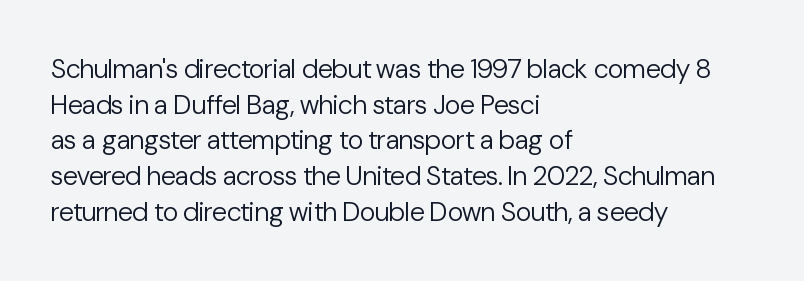
Q: Is the text bold? A: No.
Q: Is the text italic (slanted)? A: No, it is upright.
Q: Is the text underlined? A: No.
Q: How is the paragraph aligned? A: Left-aligned.
Q: Is the spacing between letters normal or unusually wide? A: Normal.
Q: Is the spacing between lines tight, normal or loose? A: Normal.
